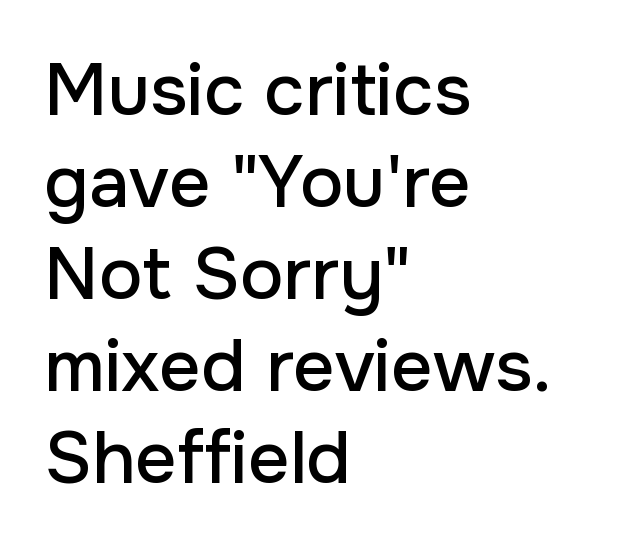
Q: Is the text italic (slanted)? A: No, it is upright.
Q: Is the typeface a serif or a sans-serif typeface? A: Sans-serif.
Q: Is the text underlined? A: No.
Q: How is the paragraph aligned? A: Left-aligned.
Q: Is the spacing between letters normal or unusually wide? A: Normal.
Q: Is the spacing between lines tight, normal or loose? A: Normal.
Q: Width (condensed, normal, or wide)? A: Normal.
Q: Stroke contrast? A: Low.
Q: x-height? A: Medium.
Q: Monospaced? A: No.
